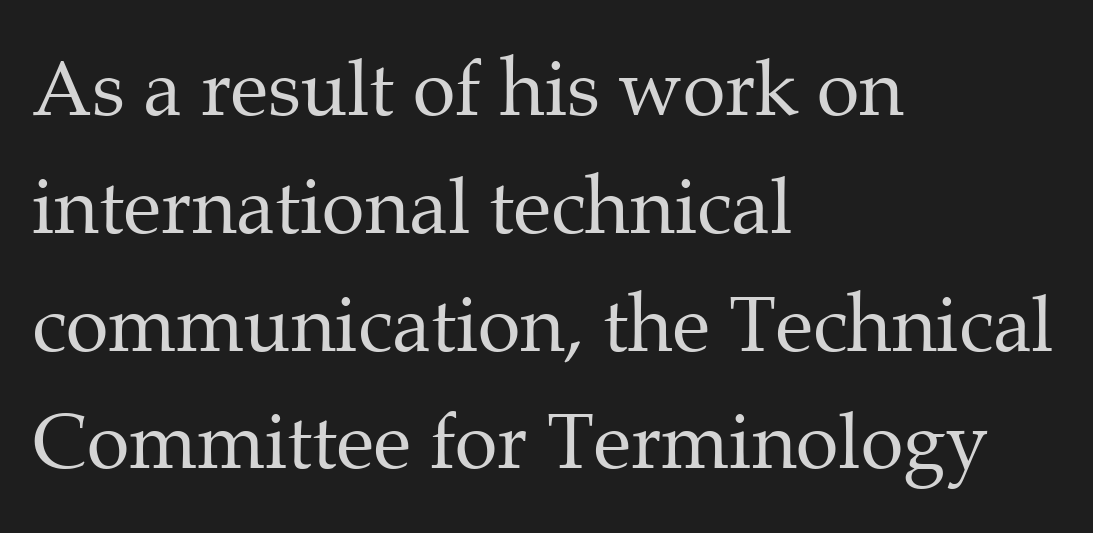
Bare-footed words on every line. The characters are drawn with everyday or finer stroke widths. The passage shown has conventional tracking throughout. The compositor pushed each line to the left boundary. Observe the serifs anchoring each vertical stroke in this sample. Proportional: the letters do not fall into vertical columns.
